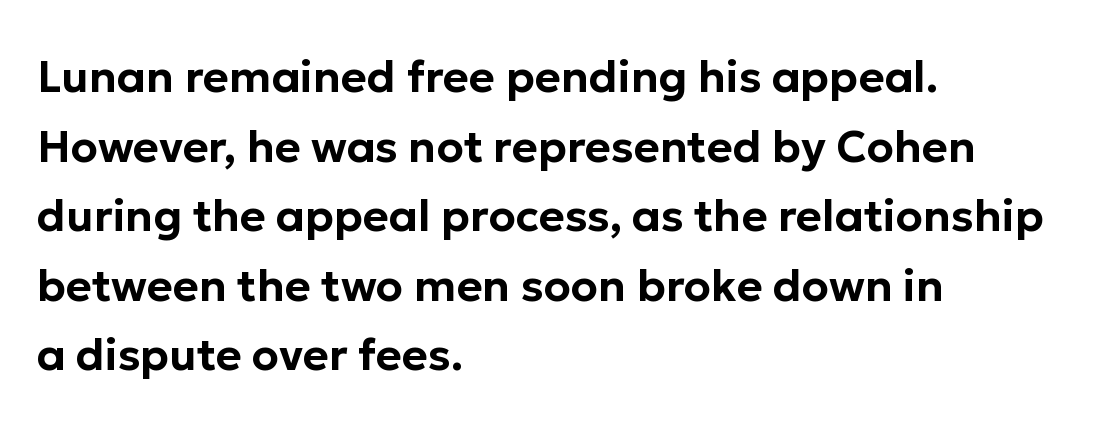
Short and long lines alike share a common starting point at left. Line spacing here is normal. Rendered with straight, roman letterforms. Is the letter spacing exaggerated? No — it looks like the ordinary default.
